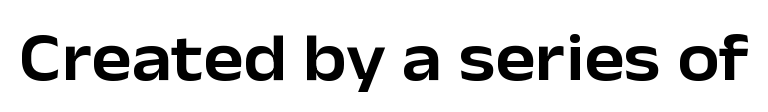
Q: Is the text italic (slanted)? A: No, it is upright.
Q: Is the typeface a serif or a sans-serif typeface? A: Sans-serif.
Q: Is the text underlined? A: No.
Q: Is the spacing between letters normal or unusually wide? A: Normal.
Q: Width (condensed, normal, or wide)? A: Normal.
Q: Stroke contrast? A: Low.
Q: x-height? A: Medium.
Q: Monospaced? A: No.
